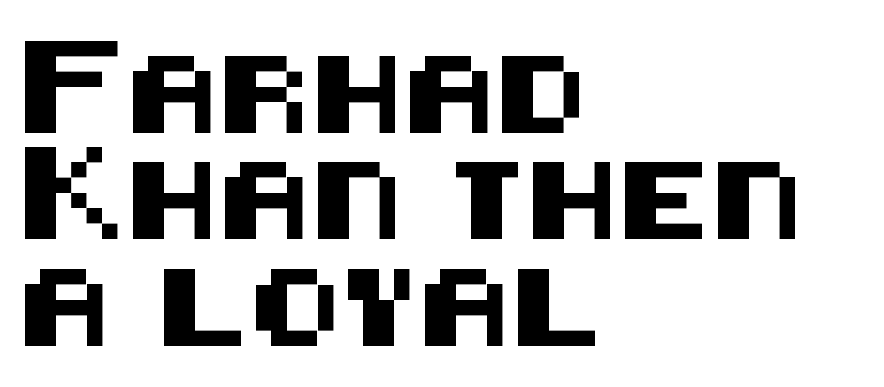
Q: Is the text italic (slanted)? A: No, it is upright.
Q: Is the typeface a serif or a sans-serif typeface? A: Sans-serif.
Q: Is the text underlined? A: No.
Q: How is the paragraph aligned? A: Left-aligned.
Q: Is the spacing between letters normal or unusually wide? A: Normal.
Q: Is the spacing between lines tight, normal or loose? A: Normal.
Q: Width (condensed, normal, or wide)? A: Normal.
Q: Stroke contrast? A: Medium.
Q: x-height? A: Large.
